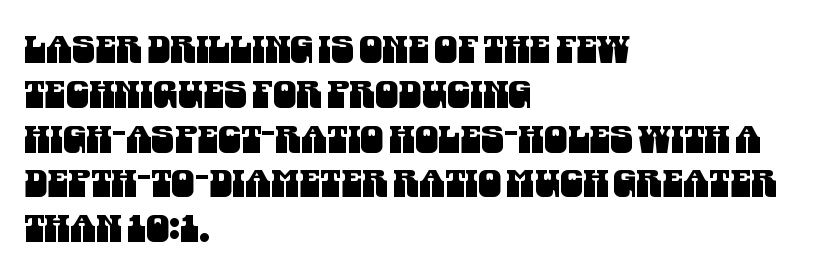
In CSS terms this would be text-align: left. Quick note: underline off. Here the glyphs are tracked normally, forming tight word shapes. The rendering shows plain stroke endings on the letterforms — a sans-serif design. Varying glyph widths throughout — classic text-font behaviour.
